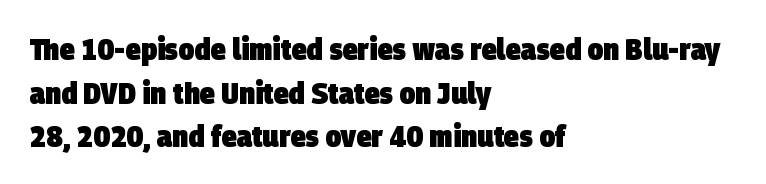
{"serif": "no", "bold": "yes", "weight": "heavy", "width": "condensed", "stroke_contrast": "low", "x_height": "large", "monospaced": "no", "underline": "no", "align": "left", "line_spacing": "normal", "line_spacing_ratio": 1.41, "letter_spacing": "normal", "letter_spacing_em": 0.0, "glyph_px": 31}
